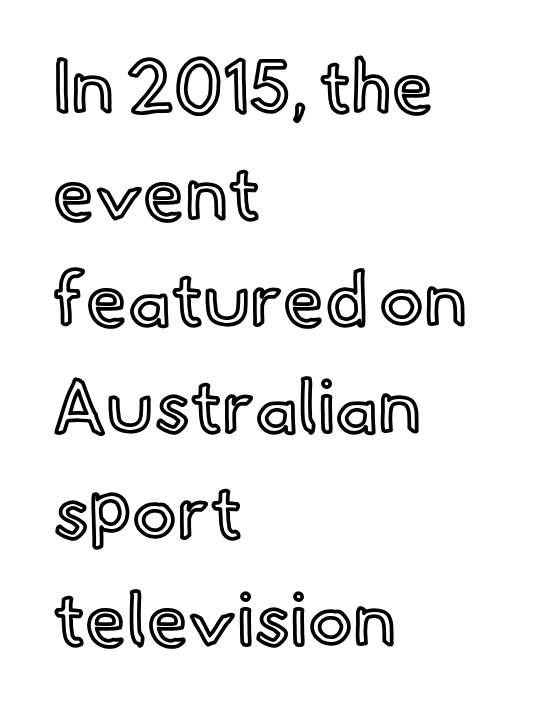
The image shows 74 px text type, upright; set left-aligned, normal line spacing (1.44x), normal letter spacing, not underlined; a small x-height.
